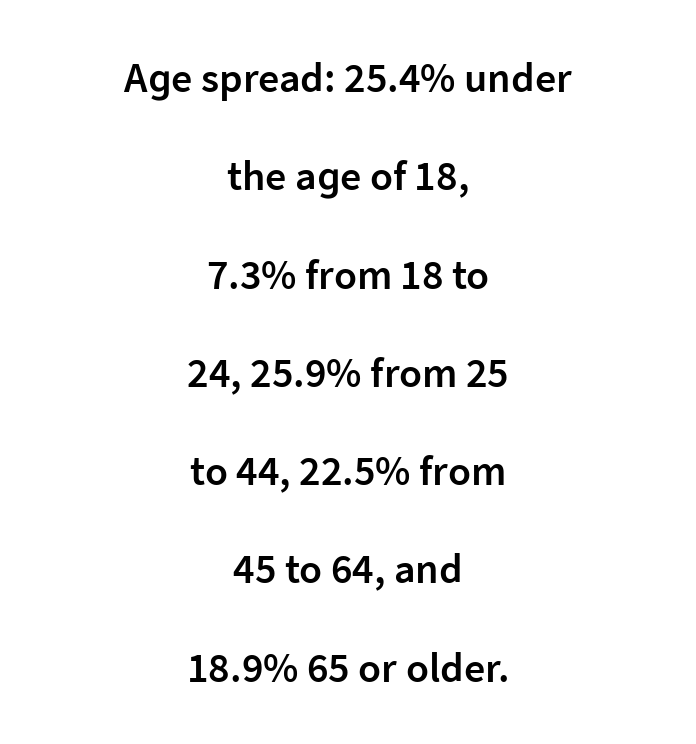
Does the type have serifs? No, each stem ends abruptly. Visually the block forms a symmetrical silhouette, jagged on both flanks. It's the straight-up-and-down kind of type. A typesetter would call this proportional, since set widths differ per character. Heft: intermediate — a semibold. Descender tails drop into unmarked territory.
